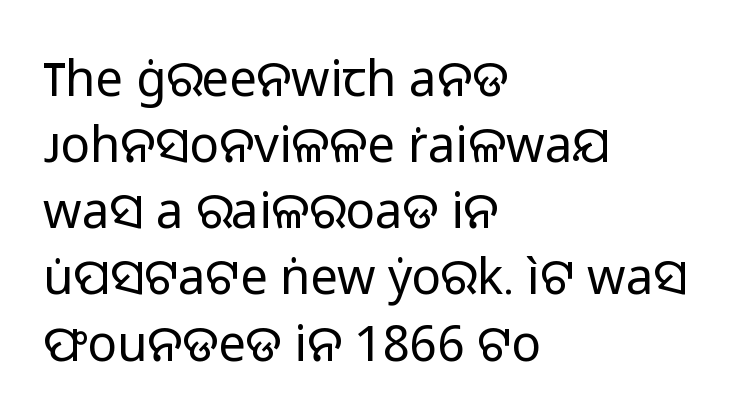
Posture: upright roman. Lines of text with bare space underneath. These lines stack with their left ends in a neat column. Weight: in the light-to-regular range. You could call the tracking neutral — neither tight nor loose. Observe the absence of serifs on each vertical stroke in this sample.
